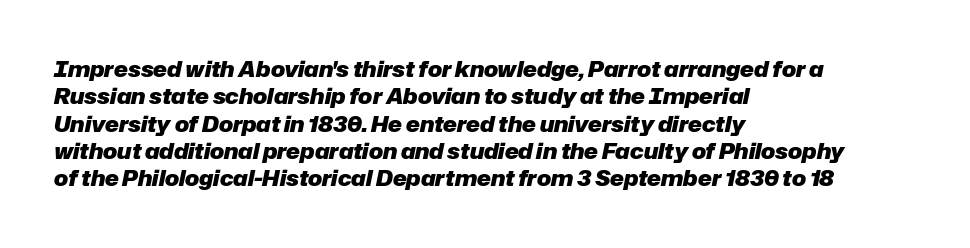
Chunky letters — that's bold for sure. A bare baseline throughout the passage. Every character sits at an angle, as italics do. The rag falls on the right side of this text block. Default kerning and tracking; the words read as compact shapes.
